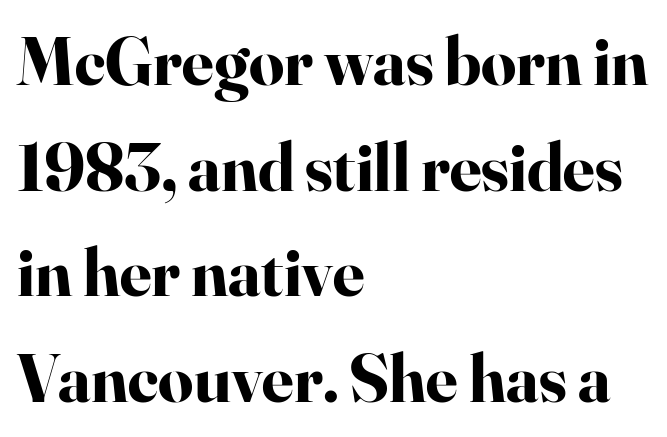
The image shows 69 px bold serif type, upright; set left-aligned, normal line spacing (1.53x), normal letter spacing, not underlined; high stroke contrast and a small x-height.
